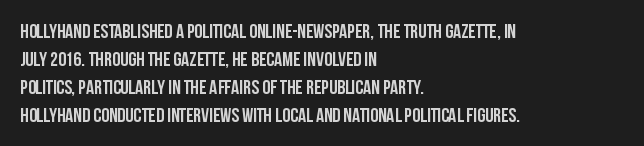
The image shows 20 px bold type, upright; set left-aligned, normal line spacing (1.4x), normal letter spacing, not underlined.
